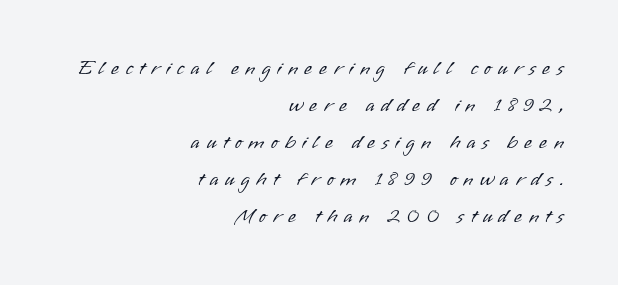
Q: Is the text bold? A: No.
Q: Is the text italic (slanted)? A: Yes.
Q: Is the text underlined? A: No.
Q: How is the paragraph aligned? A: Right-aligned.
Q: Is the spacing between letters normal or unusually wide? A: Unusually wide.
